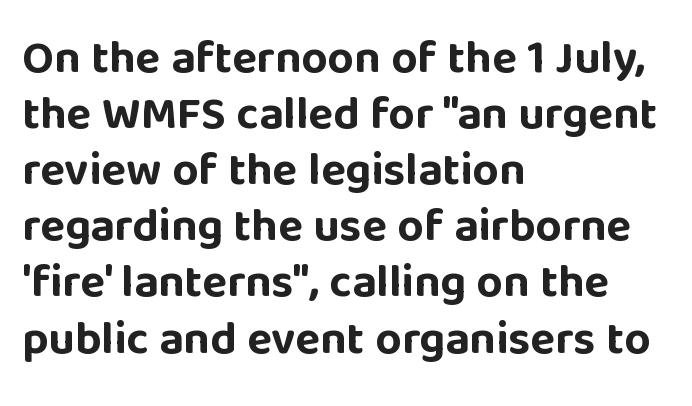
The image shows 46 px bold sans-serif type, upright; set left-aligned, line spacing 1.22x, normal letter spacing, not underlined; low stroke contrast and a large x-height.
